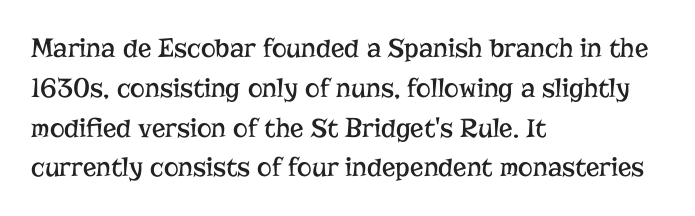
Q: Is the text bold? A: No.
Q: Is the text italic (slanted)? A: No, it is upright.
Q: Is the typeface a serif or a sans-serif typeface? A: Serif.
Q: Is the text underlined? A: No.
Q: How is the paragraph aligned? A: Left-aligned.
Q: Is the spacing between letters normal or unusually wide? A: Normal.
Q: Is the spacing between lines tight, normal or loose? A: Normal.
Q: Width (condensed, normal, or wide)? A: Normal.
Q: Stroke contrast? A: Low.
Q: x-height? A: Medium.
Q: Monospaced? A: No.
